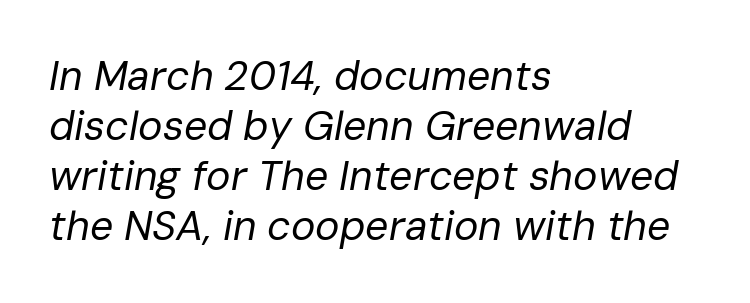
Caption: standard tracking, unaltered. Each letter keeps its own natural width here, so spacing adapts to shape. Every character sits at an angle, as italics do. A student would call this left alignment; a typographer would say flush left, rag right.
